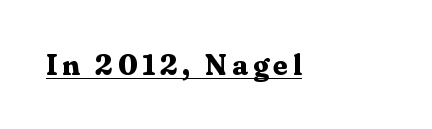
{"serif": "yes", "italic": "no", "bold": "yes", "weight": "bold", "width": "normal", "stroke_contrast": "medium", "x_height": "medium", "monospaced": "no", "underline": "yes", "glyph_px": 29}
